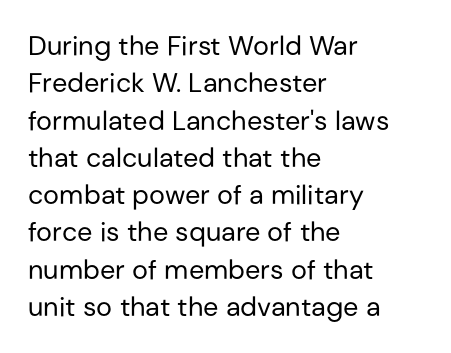
The image shows 27 px text type, upright; set left-aligned, normal line spacing (1.38x), normal letter spacing, not underlined.
